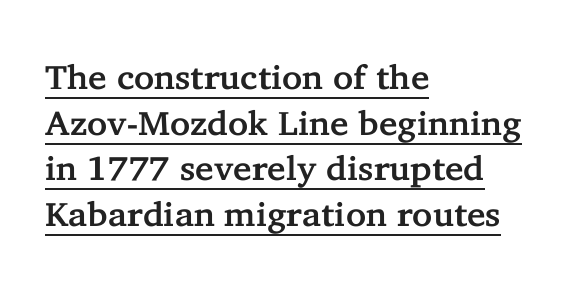
Check the space under the baseline: a stroke is drawn there. Each new line begins a customary step beneath the previous one. This rendering uses left alignment, leaving the right contour irregular. The rendering uses natural spacing where letterforms have individual widths. Check where the strokes stop: tiny serifs finish them off.
